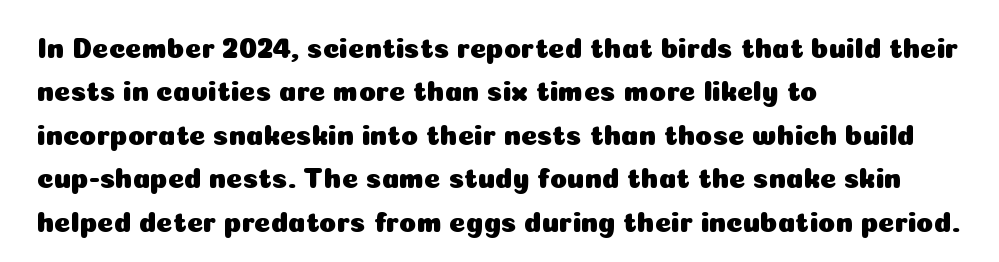
{"serif": "no", "italic": "no", "width": "normal", "stroke_contrast": "low", "x_height": "medium", "monospaced": "no", "underline": "no", "align": "left", "line_spacing": "normal", "line_spacing_ratio": 1.55, "letter_spacing": "normal", "letter_spacing_em": 0.0, "glyph_px": 28}
